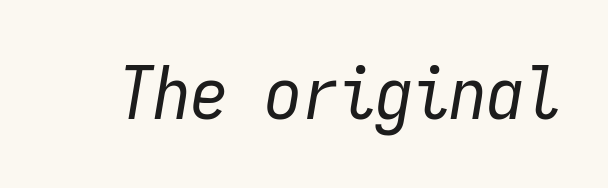
The image shows 74 px regular-weight, condensed type, italic (leaning right), monospaced; set normal letter spacing, not underlined; low stroke contrast and a medium x-height.
